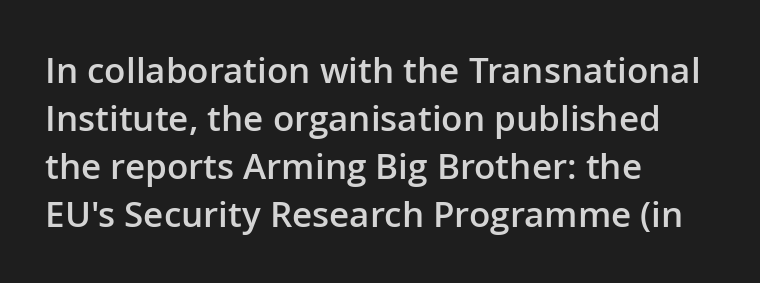
The image shows 35 px semibold sans-serif type, upright; set left-aligned, normal line spacing (1.37x), normal letter spacing, not underlined; low stroke contrast and a medium x-height.
